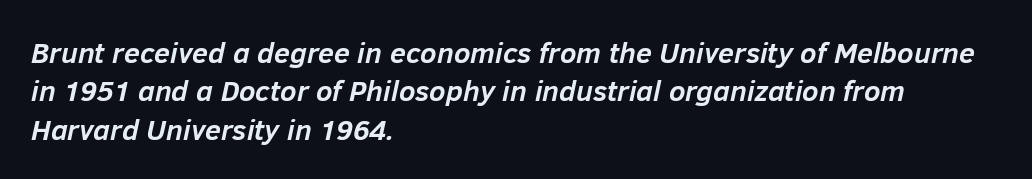
Q: Is the text bold? A: Yes.
Q: Is the text italic (slanted)? A: Yes, it leans right by about 12 degrees.
Q: Is the text underlined? A: No.
Q: How is the paragraph aligned? A: Left-aligned.
Q: Is the spacing between letters normal or unusually wide? A: Normal.
Q: Is the spacing between lines tight, normal or loose? A: Normal.
Q: Width (condensed, normal, or wide)? A: Normal.
Q: Stroke contrast? A: Low.
Q: x-height? A: Medium.
Q: Monospaced? A: No.
